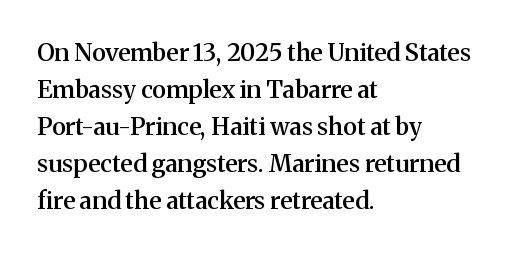
Q: Is the text bold? A: Semi-bold.
Q: Is the text italic (slanted)? A: No, it is upright.
Q: Is the text underlined? A: No.
Q: How is the paragraph aligned? A: Left-aligned.
Q: Is the spacing between letters normal or unusually wide? A: Normal.
Q: Is the spacing between lines tight, normal or loose? A: Normal.
